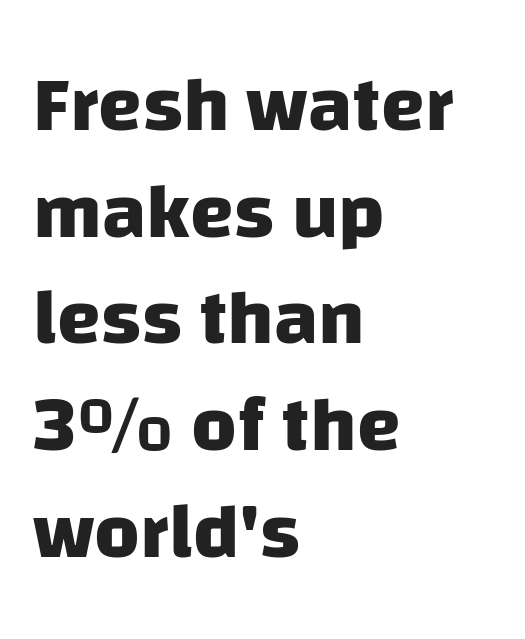
Q: Is the text bold? A: Yes.
Q: Is the typeface a serif or a sans-serif typeface? A: Sans-serif.
Q: Is the text underlined? A: No.
Q: How is the paragraph aligned? A: Left-aligned.
Q: Is the spacing between letters normal or unusually wide? A: Normal.
Q: Is the spacing between lines tight, normal or loose? A: Normal.
Q: Width (condensed, normal, or wide)? A: Normal.
Q: Stroke contrast? A: Low.
Q: x-height? A: Large.
Q: Monospaced? A: No.
